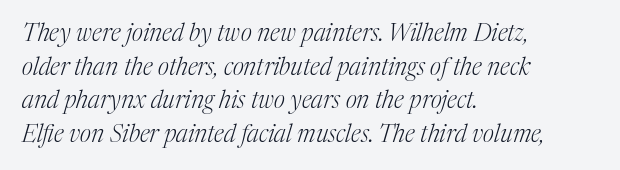
{"italic": "yes", "lean": "right", "slant_degrees": 17, "bold": "no", "underline": "no", "align": "left", "line_spacing": "normal", "line_spacing_ratio": 1.4, "letter_spacing": "normal", "letter_spacing_em": 0.0, "glyph_px": 24}
